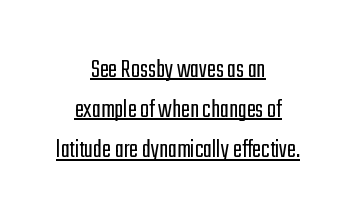
In designer terms, the underline attribute is active on this setting. No chunkiness to these letters — they're not bold. How would I describe the line gaps? Plain and ordinary. A centered setting, common on invitations and titles, is used for this passage. Words appear dense and cohesive because spacing is normal.
